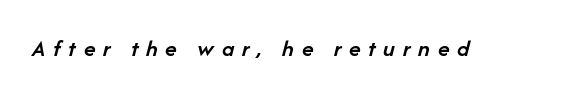
{"italic": "yes", "lean": "right", "slant_degrees": 14, "bold": "semi", "underline": "no", "letter_spacing": "wide", "letter_spacing_em": 0.32, "glyph_px": 24}
